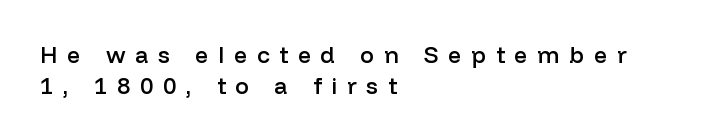
{"italic": "no", "bold": "semi", "underline": "no", "align": "left", "line_spacing": "normal", "line_spacing_ratio": 1.34, "letter_spacing": "wide", "letter_spacing_em": 0.43, "glyph_px": 23}
